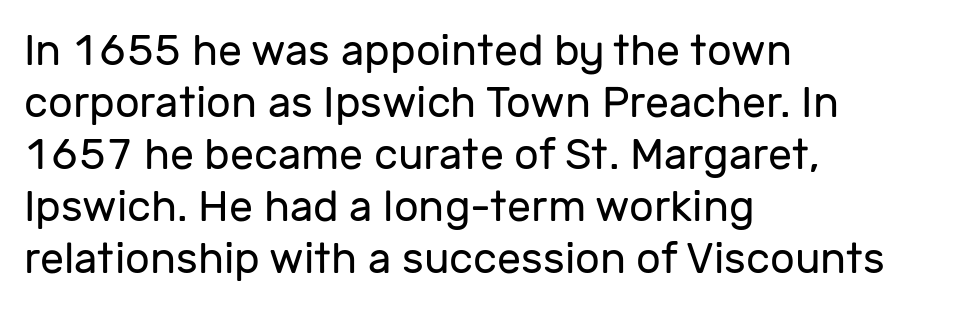
Left-aligned paragraph, ragged on the right. Type without underlining. Each stroke keeps to a modest, everyday thickness or less. The letters stand upright; this is a roman face. Compared with typical body copy, the letter spacing here is the same. The passage shown is typed in a proportional face where columns would drift.
